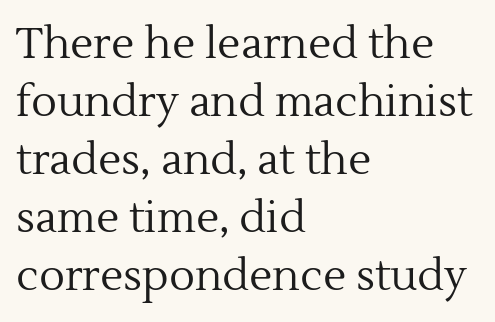
Each line starts at the same left margin while the right side varies. The zone under the glyphs is completely vacant. Every character sits straight up, as roman type does. Spacing between characters is what you'd get straight out of the box. Quick note: interline space is typical. Proportional: the letters do not fall into vertical columns.
